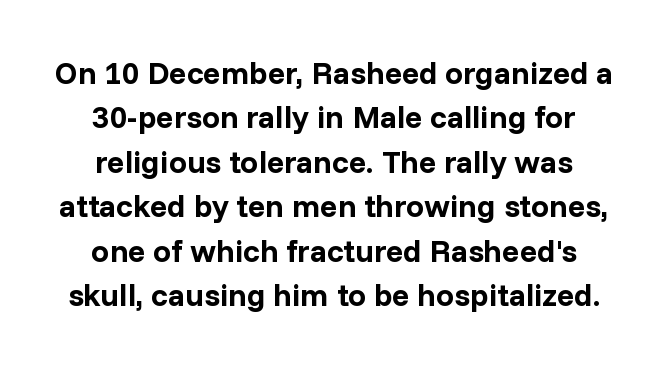
The foot of each line stays bare and open. Nothing sits at the stroke ends, so this counts as sans-serif. Students, observe: this is what conventionally led text looks like. Is the type bold? Yes — the strokes are clearly thick and heavy.
